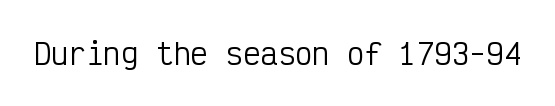
Q: Is the text bold? A: No.
Q: Is the text italic (slanted)? A: No, it is upright.
Q: Is the typeface a serif or a sans-serif typeface? A: Sans-serif.
Q: Is the text underlined? A: No.
Q: Is the spacing between letters normal or unusually wide? A: Normal.
Q: Width (condensed, normal, or wide)? A: Condensed.
Q: Stroke contrast? A: Low.
Q: x-height? A: Medium.
Q: Monospaced? A: Yes.
